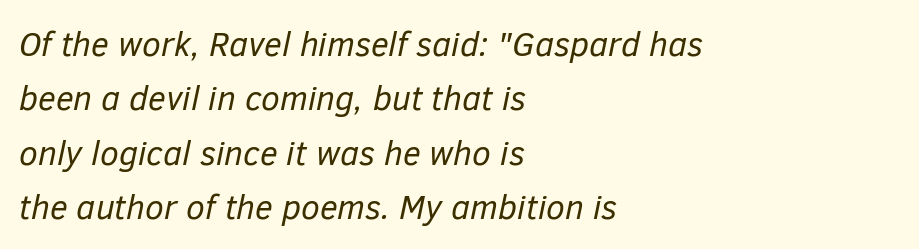
The gap between lines stays unmarked. Casual observation: everything's shoved over to the left. No chunkiness to these letters — they're not bold. Slant detected: the letters are inclined.
